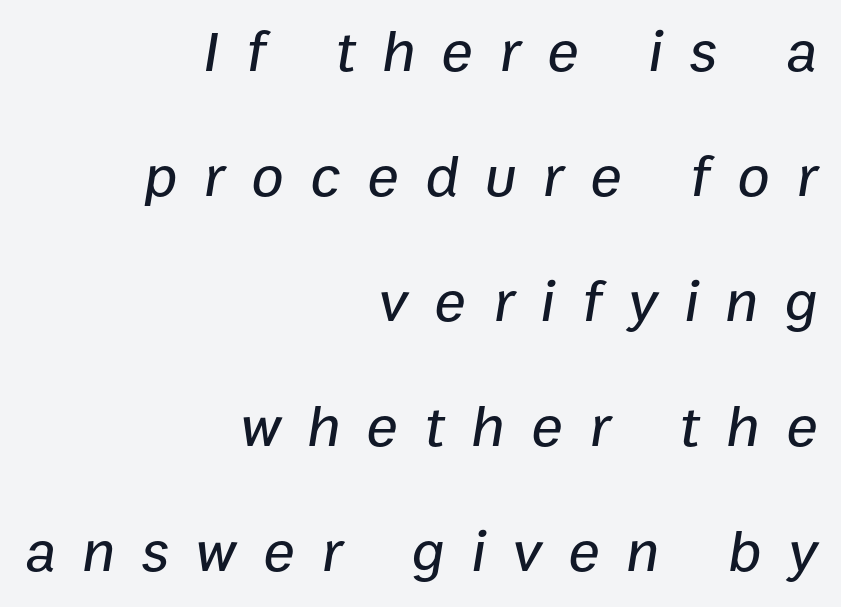
Leftover space on each line is placed entirely before the opening word. Descenders hang freely into open space. Students, note that the glyphs here are deliberately spaced far apart. What's the leading like? Stretched, with rows far apart. Every character sits at an angle, as italics do.
